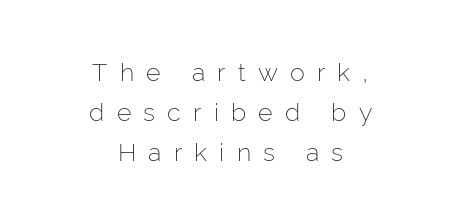
Q: Is the text bold? A: No.
Q: Is the text italic (slanted)? A: No, it is upright.
Q: Is the text underlined? A: No.
Q: How is the paragraph aligned? A: Centered.
Q: Is the spacing between letters normal or unusually wide? A: Unusually wide.
Q: Is the spacing between lines tight, normal or loose? A: Normal.
